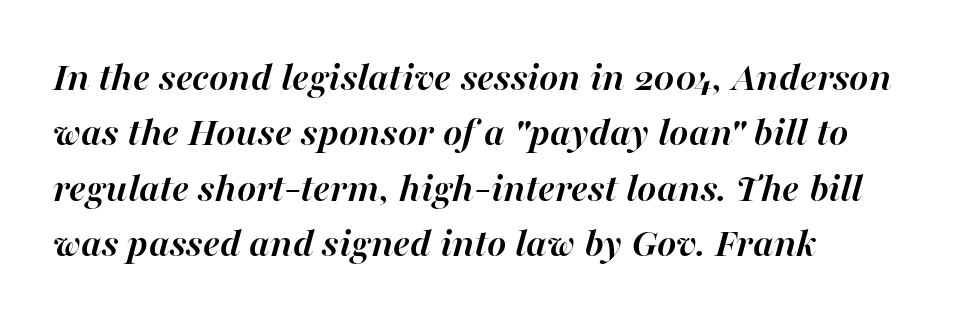
The image shows 41 px semibold type, italic (leaning right); set normal line spacing (1.35x), normal letter spacing, not underlined; high stroke contrast and a medium x-height.
